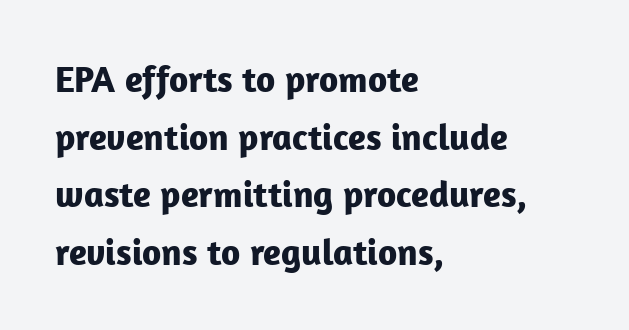
Q: Is the text bold? A: Yes.
Q: Is the text italic (slanted)? A: No, it is upright.
Q: Is the typeface a serif or a sans-serif typeface? A: Sans-serif.
Q: Is the text underlined? A: No.
Q: How is the paragraph aligned? A: Left-aligned.
Q: Is the spacing between letters normal or unusually wide? A: Normal.
Q: Is the spacing between lines tight, normal or loose? A: Normal.
Q: Width (condensed, normal, or wide)? A: Normal.
Q: Stroke contrast? A: Low.
Q: x-height? A: Medium.
Q: Monospaced? A: No.
